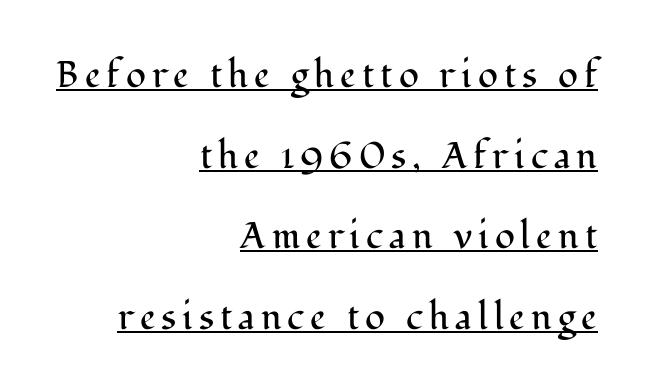
The image shows 37 px regular-weight serif type, upright; set right-aligned, loose line spacing (2.18x), underlined; medium stroke contrast and a medium x-height.
